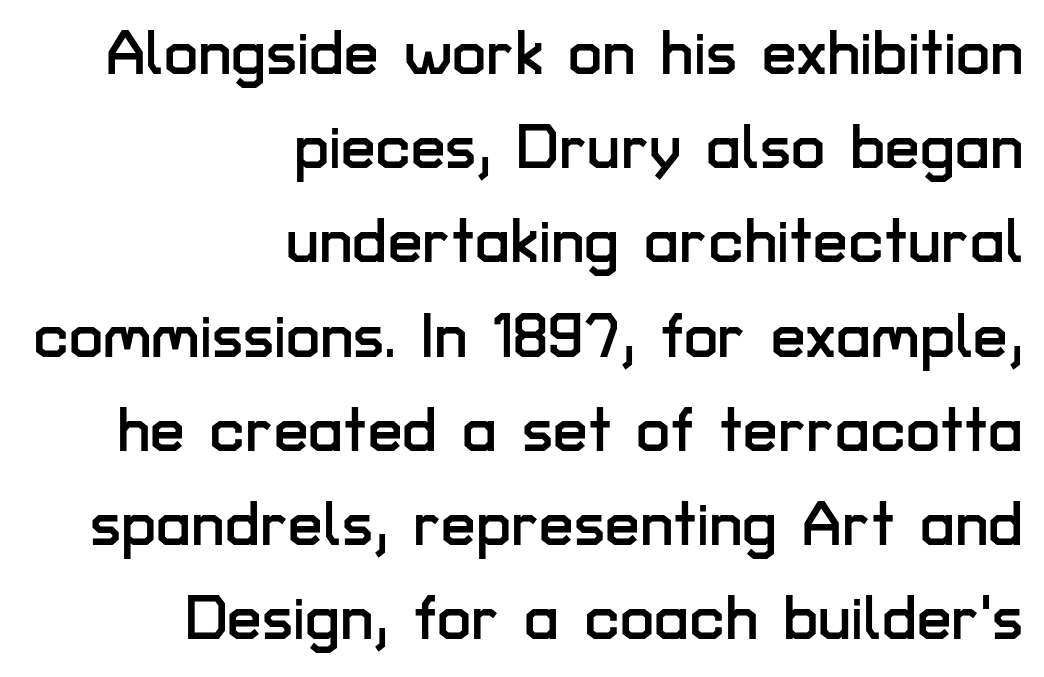
Compared with typical body copy, the letter spacing here is the same. This sample uses an upright cut, with every glyph sitting square on the baseline. You could not count columns in this text — the font is proportionally spaced. Reading down the column, the eye jumps a familiar distance to each next line. Any mark beneath the type? The region is blank. Line ends are locked; line starts wander.
